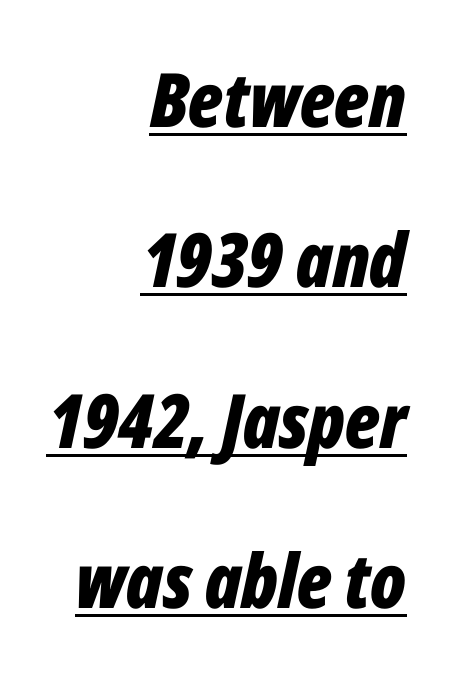
The image shows 75 px bold, condensed type, italic (leaning right); set right-aligned, loose line spacing (2.14x), normal letter spacing, underlined; low stroke contrast and a medium x-height.
